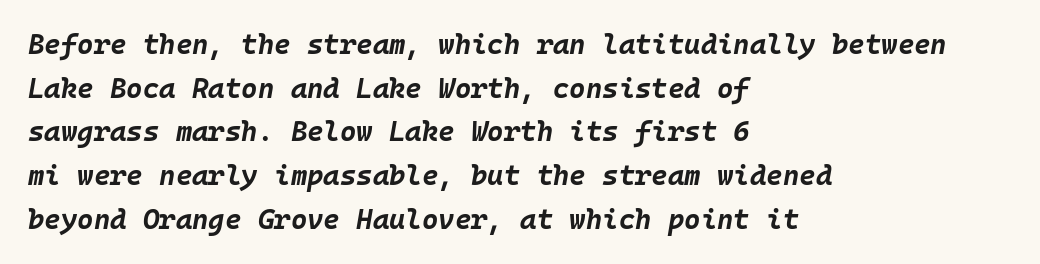
{"italic": "yes", "lean": "right", "slant_degrees": 10, "bold": "yes", "weight": "bold", "width": "normal", "stroke_contrast": "low", "x_height": "large", "monospaced": "yes", "underline": "no", "align": "left", "line_spacing": "normal", "line_spacing_ratio": 1.56, "letter_spacing": "normal", "letter_spacing_em": 0.0, "glyph_px": 28}
